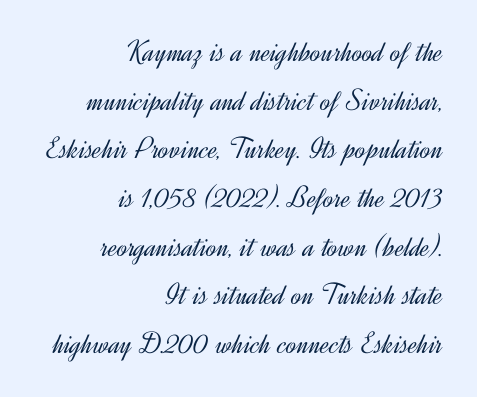
The image shows 31 px light sans-serif type; set right-aligned, normal line spacing (1.57x), normal letter spacing, not underlined; a small x-height.
